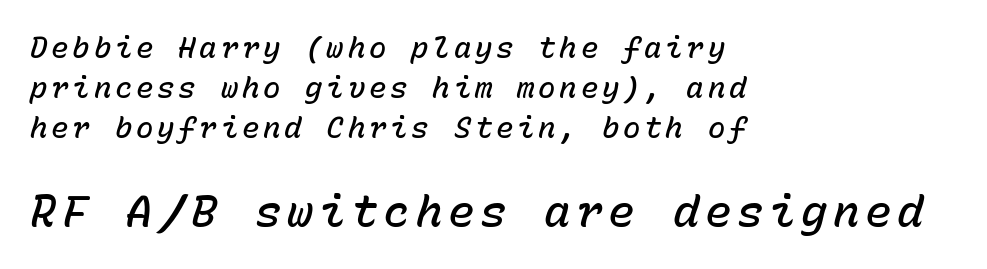
{"italic": "yes", "lean": "right", "slant_degrees": 15, "bold": "semi", "weight": "semibold", "width": "normal", "stroke_contrast": "low", "x_height": "medium", "monospaced": "yes", "underline": "no", "align": "left", "line_spacing": "normal", "line_spacing_ratio": 1.38, "larger_block": "second", "size_ratio": 1.52, "glyph_px": 44}
